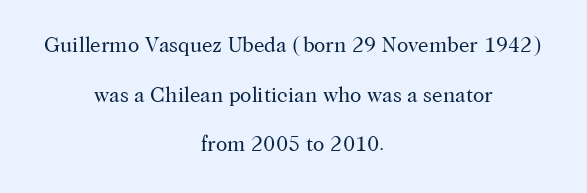
A typesetter would mark this as roman, not italic. The passage shown is not bold in any degree. Compared with typical body copy, the letter spacing here is the same. Does the copy run flush right? No — it is centered line by line.
